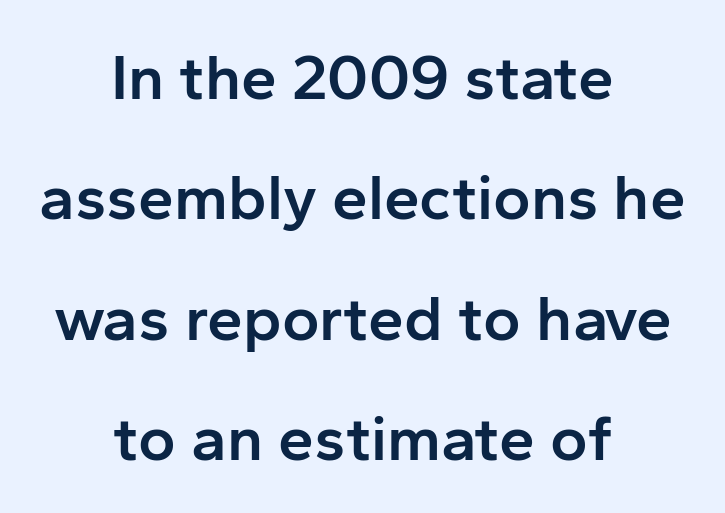
The image shows 64 px semibold sans-serif type, upright; set centered, line spacing 1.88x, normal letter spacing, not underlined; low stroke contrast and a medium x-height.
